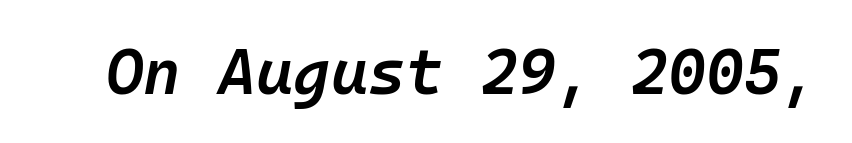
Only glyphs here, with clear space below each row. Students, this is semibold: more ink than regular, less than bold. The passage shown is typed in a monospace face where columns stay perfectly aligned. The type is set solid horizontally, with unmodified tracking. Emphasis-style slanted type is in use.
